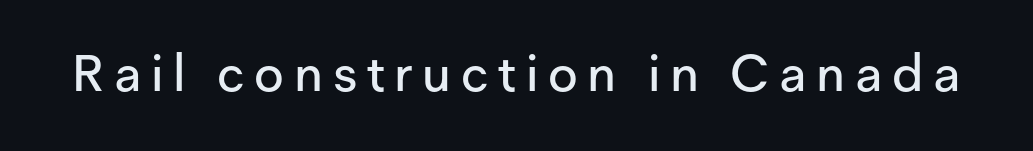
Q: Is the text italic (slanted)? A: No, it is upright.
Q: Is the typeface a serif or a sans-serif typeface? A: Sans-serif.
Q: Is the text underlined? A: No.
Q: Width (condensed, normal, or wide)? A: Normal.
Q: Stroke contrast? A: Low.
Q: x-height? A: Medium.
Q: Monospaced? A: No.
